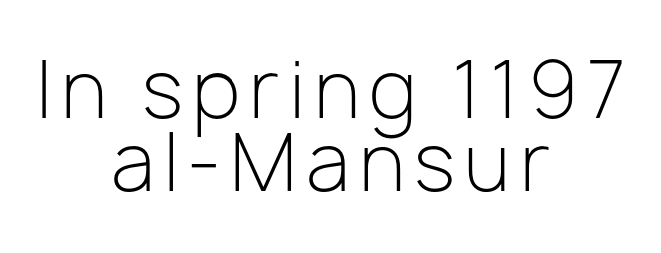
The image shows 77 px light sans-serif type, upright; set centered, tight line spacing (0.95x), not underlined; low stroke contrast and a medium x-height.
